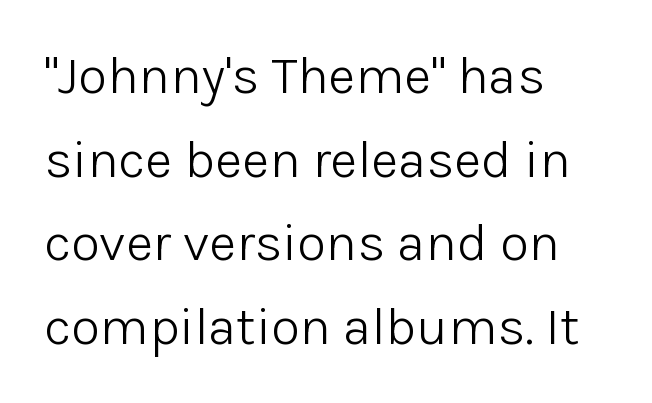
The letterforms sit shoulder to shoulder at normal distance. Each letter keeps its own natural width here, so spacing adapts to shape. The gap between lines stays unmarked. Compared with typical paragraphs, the rows here are spaced about the same. This rendering employs a face without finishing strokes, i.e., a sans-serif.
